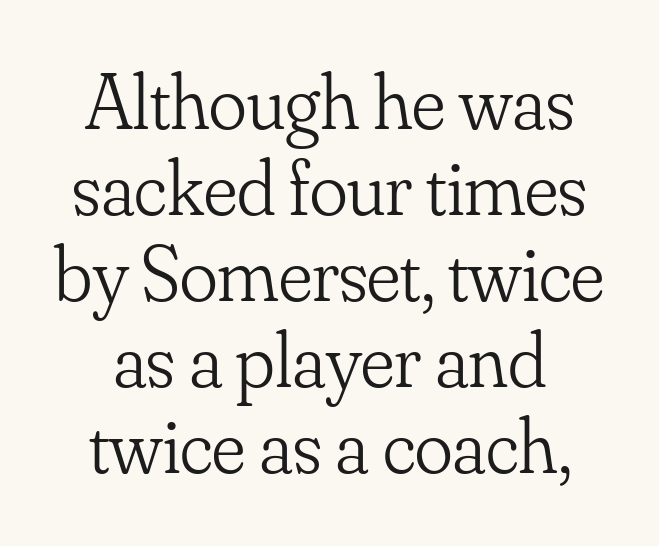
{"serif": "yes", "italic": "no", "bold": "no", "weight": "light", "width": "normal", "stroke_contrast": "low", "x_height": "small", "monospaced": "no", "underline": "no", "line_spacing": "tight", "line_spacing_ratio": 1.09, "letter_spacing": "normal", "letter_spacing_em": 0.0, "glyph_px": 79}
